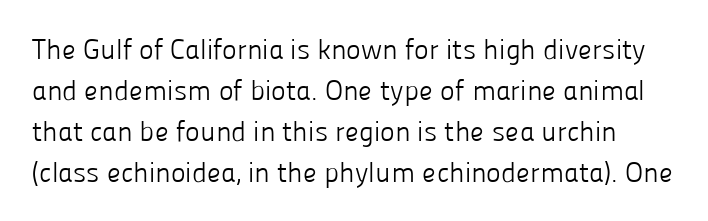
The image shows 28 px light sans-serif type, upright; set normal line spacing (1.46x), normal letter spacing, not underlined; low stroke contrast and a medium x-height.
